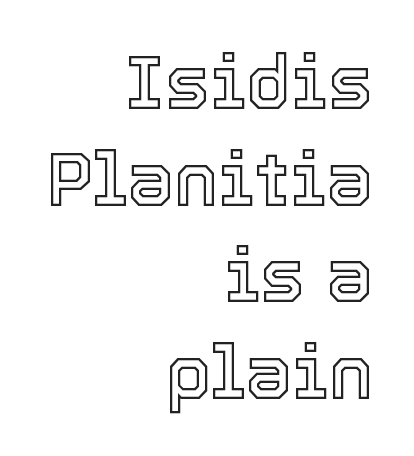
The area under the type is left untouched. No extra tracking has been applied to these lines. Varying glyph widths throughout — classic text-font behaviour. The vertical gap from one line to the next is medium.
